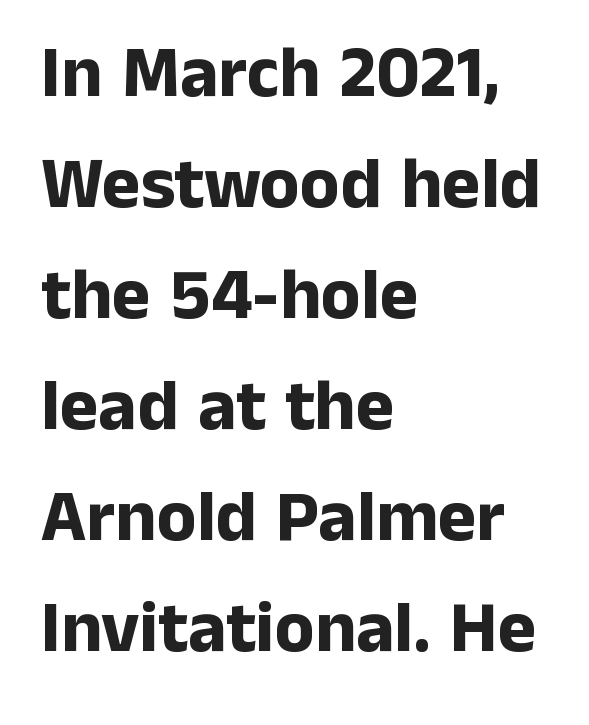
Q: Is the text bold? A: Yes.
Q: Is the text italic (slanted)? A: No, it is upright.
Q: Is the typeface a serif or a sans-serif typeface? A: Sans-serif.
Q: Is the text underlined? A: No.
Q: How is the paragraph aligned? A: Left-aligned.
Q: Is the spacing between letters normal or unusually wide? A: Normal.
Q: Is the spacing between lines tight, normal or loose? A: Normal.
Q: Width (condensed, normal, or wide)? A: Normal.
Q: Stroke contrast? A: Low.
Q: x-height? A: Medium.
Q: Monospaced? A: No.
